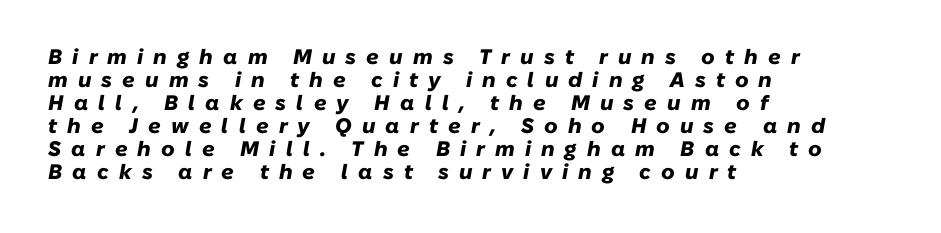
{"italic": "yes", "lean": "right", "slant_degrees": 10, "bold": "yes", "underline": "no", "align": "left", "line_spacing": "tight", "line_spacing_ratio": 1.1, "letter_spacing": "wide", "letter_spacing_em": 0.48, "glyph_px": 21}
